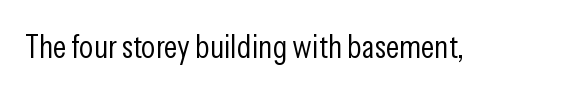
This is roman type, the default non-slanted kind. The zone under the glyphs is completely vacant. This sample has the flowing, uneven cadence of proportional lettering. The designer went with a sans here, leaving each stem footless. Each stroke keeps to a modest, everyday thickness or less.
